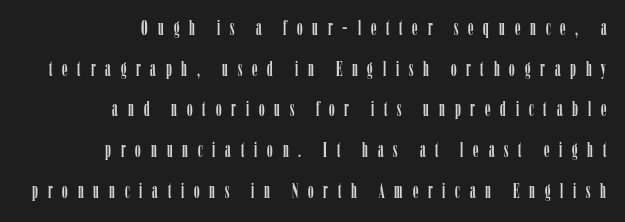
The image shows 22 px text type, upright; set right-aligned, line spacing 1.85x, unusually wide letter spacing (+0.45 em), not underlined.
